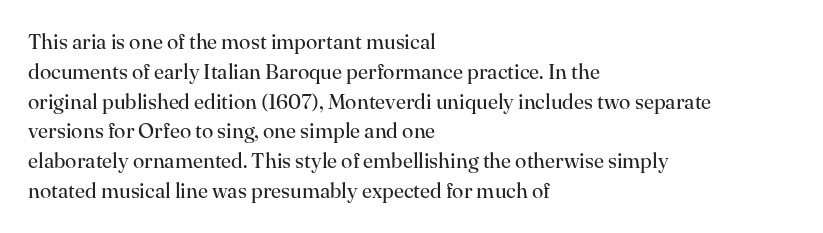
Q: Is the text bold? A: No.
Q: Is the text italic (slanted)? A: No, it is upright.
Q: Is the text underlined? A: No.
Q: How is the paragraph aligned? A: Left-aligned.
Q: Is the spacing between letters normal or unusually wide? A: Normal.
Q: Is the spacing between lines tight, normal or loose? A: Normal.
